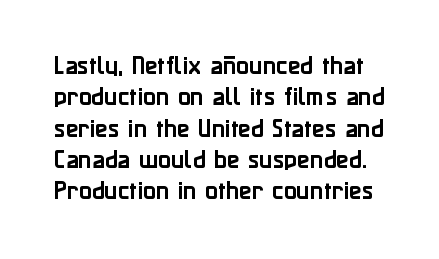
The image shows 21 px text type, upright; set normal line spacing (1.49x), normal letter spacing, not underlined.
